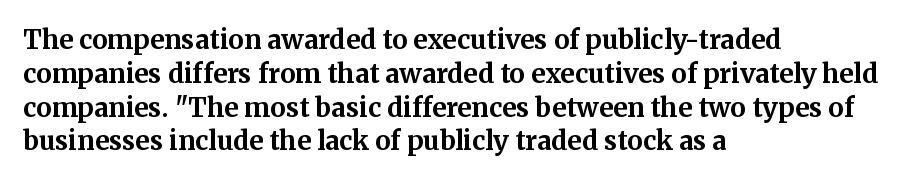
The image shows 26 px bold type, upright; set left-aligned, normal line spacing (1.3x), normal letter spacing, not underlined.
